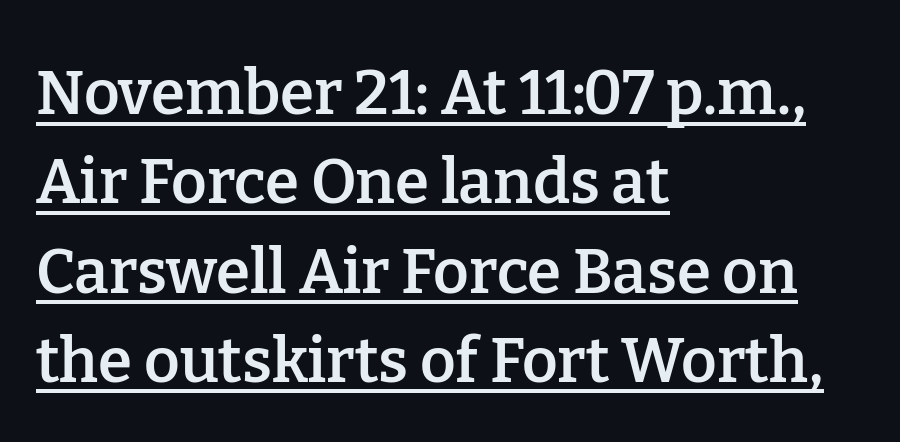
The sample's only ornament is a line tracing under the words. I'd call this a serif setting — the letters wear small feet. If you drew a ruler down the left edge, every line would touch it. Style check: upright. Between one letter and the next there's only the usual sliver of space. The designer left line spacing at the default.
